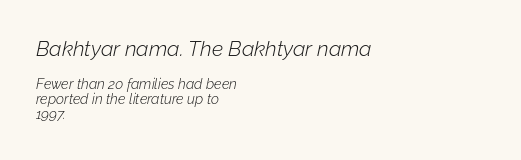
Successive baselines arrive quickly, one right under another. These lines were composed using italics. Just letters on the line, the space beneath them empty. The composition opens big and finishes small.
